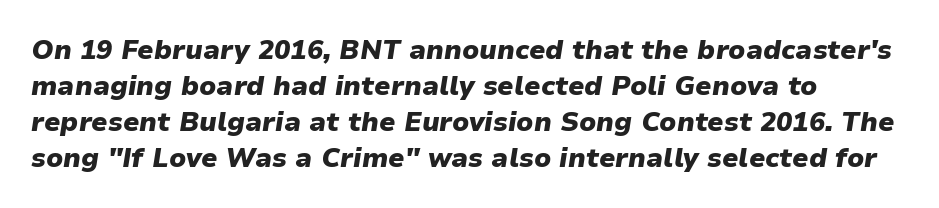
Q: Is the text bold? A: Yes.
Q: Is the text italic (slanted)? A: Yes, it leans right by about 9 degrees.
Q: Is the text underlined? A: No.
Q: How is the paragraph aligned? A: Left-aligned.
Q: Is the spacing between letters normal or unusually wide? A: Normal.
Q: Is the spacing between lines tight, normal or loose? A: Normal.
